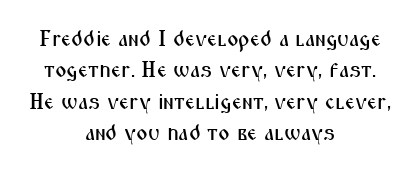
The image shows 22 px text type, upright; set centered, normal line spacing (1.43x), normal letter spacing, not underlined.
